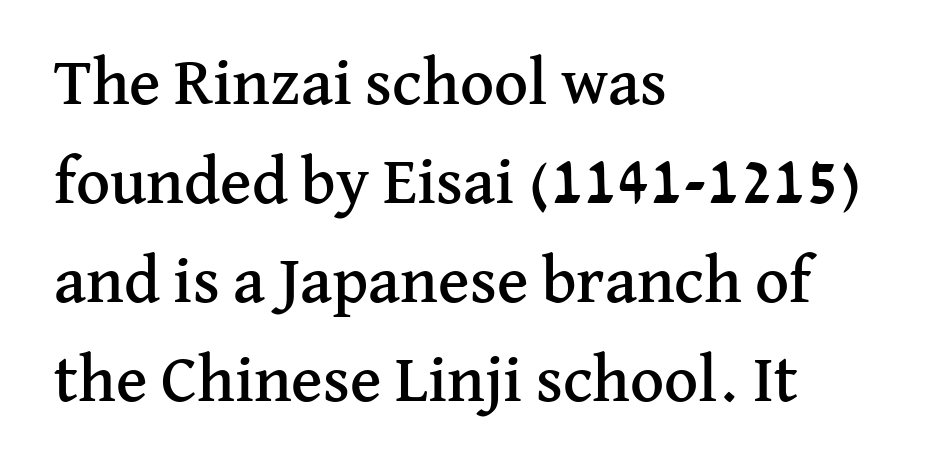
I'd call this a serif setting — the letters wear small feet. Rendered with straight, roman letterforms. Varying glyph widths throughout — classic text-font behaviour. Clear beneath every line of the passage.
